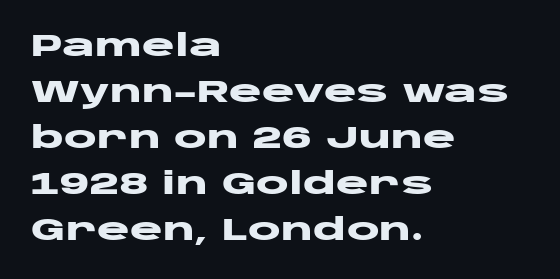
In terms of letterform style, serifs are entirely absent. Students, this is bold: see how much ink each stroke carries. A typesetter would call this proportional, since set widths differ per character. Nobody touched the tracking dial on this one.
